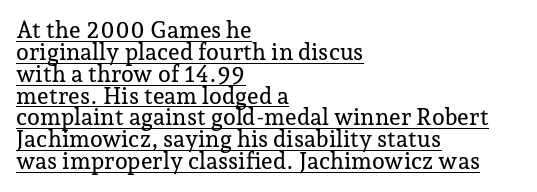
You can see a thin bar hugging the bottom of the glyphs. The lines are packed closely together with very little leading. Words appear dense and cohesive because spacing is normal. Ordinary non-slanted type is in use.
